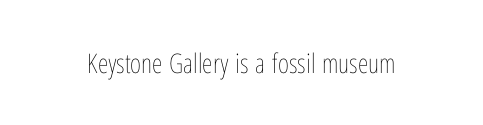
Has an underline been added? It has not. The type is set solid horizontally, with unmodified tracking. The characters are drawn with everyday or finer stroke widths. Every character sits straight up, as roman type does.
